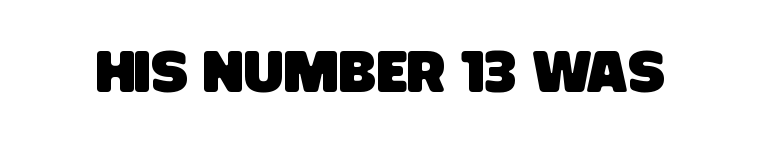
{"serif": "no", "width": "condensed", "stroke_contrast": "low", "x_height": "large", "monospaced": "no", "underline": "no", "letter_spacing": "normal", "letter_spacing_em": 0.0, "glyph_px": 59}
